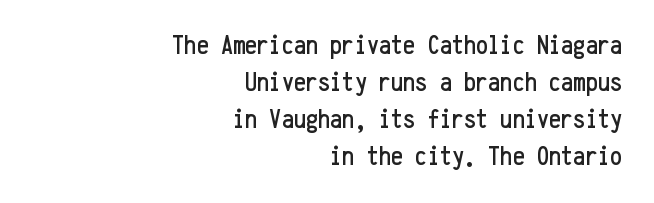
The leading is moderate, giving the passage an even texture. Visually the block forms a straight wall on the right and a jagged coastline on the left. Unmarked baselines from the first word to the last. A typesetter would mark this as roman, not italic. Tracking here is standard; glyphs follow each other at the usual distance.
